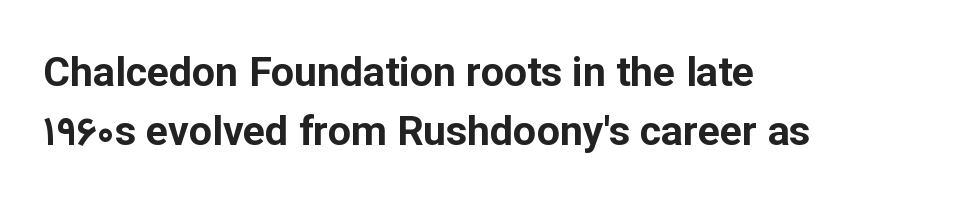
Notice how descenders clear the ascenders below comfortably — that's standard leading. The letters stand straight up with perfectly vertical stems. This is heavy type, rendered in bold. A typesetter would call this proportional, since set widths differ per character. The foot of each line stays bare and open.
